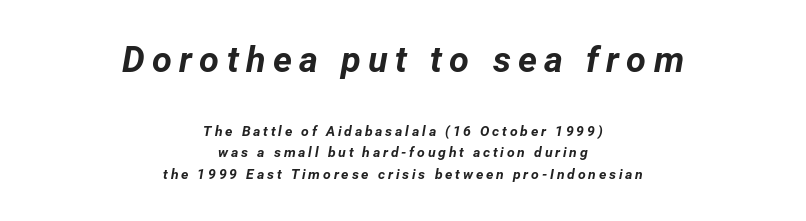
Q: Is the text bold? A: Yes.
Q: Is the text italic (slanted)? A: Yes, it leans right by about 12 degrees.
Q: Is the text underlined? A: No.
Q: How is the paragraph aligned? A: Centered.
Q: Is the spacing between letters normal or unusually wide? A: Unusually wide.
Q: Is the spacing between lines tight, normal or loose? A: Normal.
Q: Which block of text is set in a larger size, the first (top) or the second (bottom)? A: The first (top) one.
Q: Width (condensed, normal, or wide)? A: Normal.
Q: Stroke contrast? A: Low.
Q: x-height? A: Medium.
Q: Monospaced? A: No.
